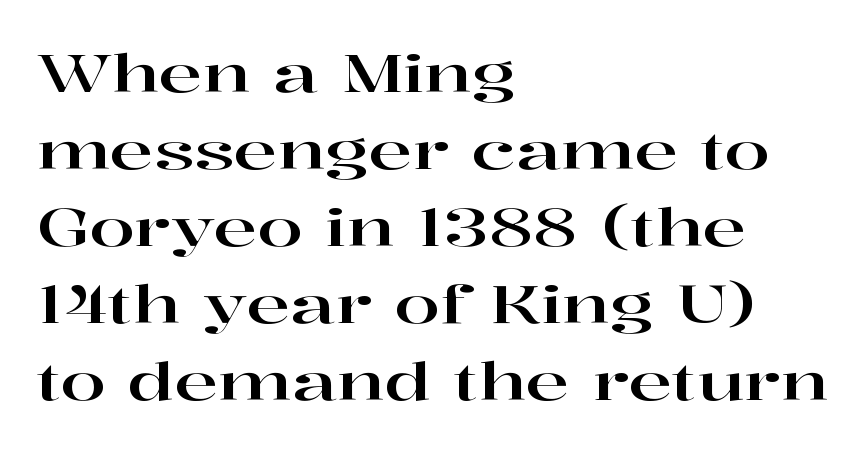
{"serif": "yes", "italic": "no", "width": "wide", "stroke_contrast": "high", "x_height": "medium", "monospaced": "no", "underline": "no", "align": "left", "line_spacing": "normal", "line_spacing_ratio": 1.48, "letter_spacing": "normal", "letter_spacing_em": 0.0, "glyph_px": 52}
